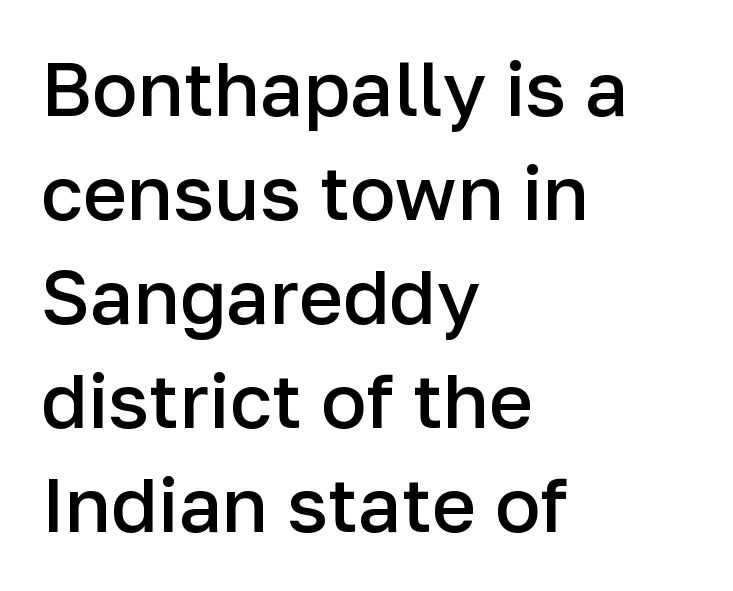
{"serif": "no", "italic": "no", "bold": "semi", "weight": "semibold", "width": "normal", "stroke_contrast": "low", "x_height": "medium", "monospaced": "no", "underline": "no", "align": "left", "line_spacing": "normal", "line_spacing_ratio": 1.37, "letter_spacing": "normal", "letter_spacing_em": 0.0, "glyph_px": 76}
